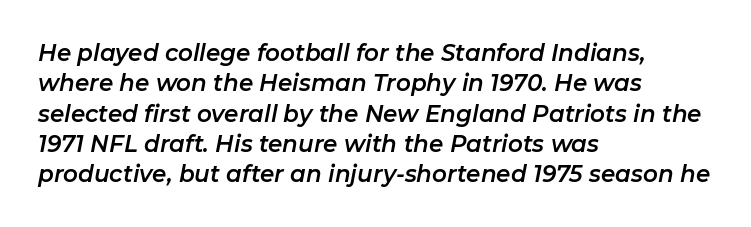
{"italic": "yes", "lean": "right", "slant_degrees": 11, "underline": "no", "align": "left", "line_spacing": "normal", "line_spacing_ratio": 1.32, "letter_spacing": "normal", "letter_spacing_em": 0.0, "glyph_px": 23}
